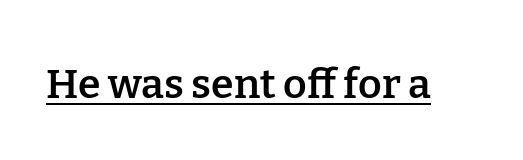
This rendering features underlined lettering. A fair bit of extra ink — the face is semibold, not bold. Regarding serifs, this sample has them. The letterforms sit shoulder to shoulder at normal distance. The face used here is proportionally spaced, like ordinary book or web type.
